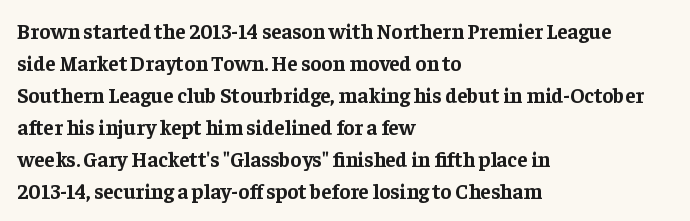
The type sits square on the baseline with zero lean. Summary of weight: heavy, a full bold. Interline gaps are of average width in this sample. The type is set solid horizontally, with unmodified tracking. Underline: absent.
